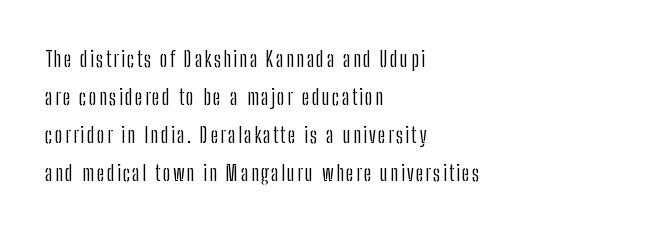
Q: Is the text bold? A: No.
Q: Is the text italic (slanted)? A: No, it is upright.
Q: Is the text underlined? A: No.
Q: How is the paragraph aligned? A: Left-aligned.
